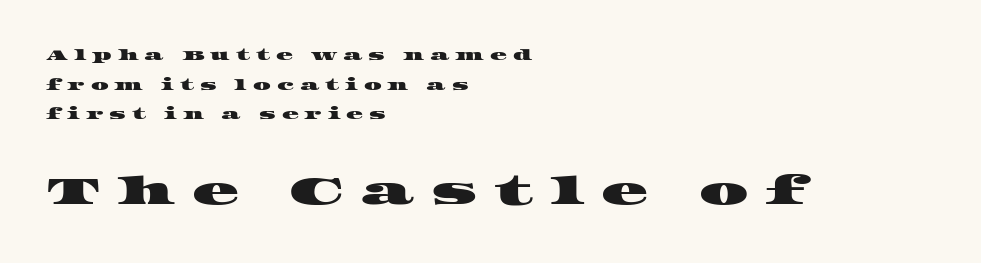
Spacing verdict: proportional, widths tailored to each character. A great deal of white space separates one row of letters from the next. Where is the straight margin? On the left. Unmarked baselines from the first word to the last. Between these two stacked blocks, the lower one wins on size. Font category for this specimen: serif.
